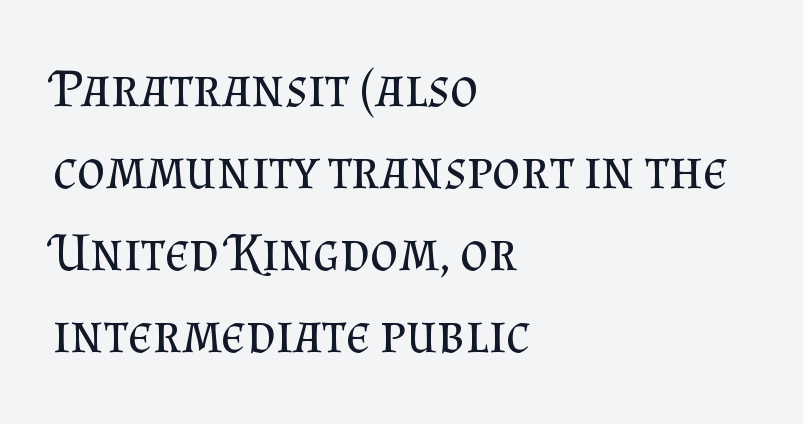
When letters stand straight like this, we call the style roman or upright. Descenders are the only things crossing below the line. Think of a printed novel: that variable character pitch is what you see here. Between one letter and the next there's only the usual sliver of space. Interline gaps are of average width in this sample.
